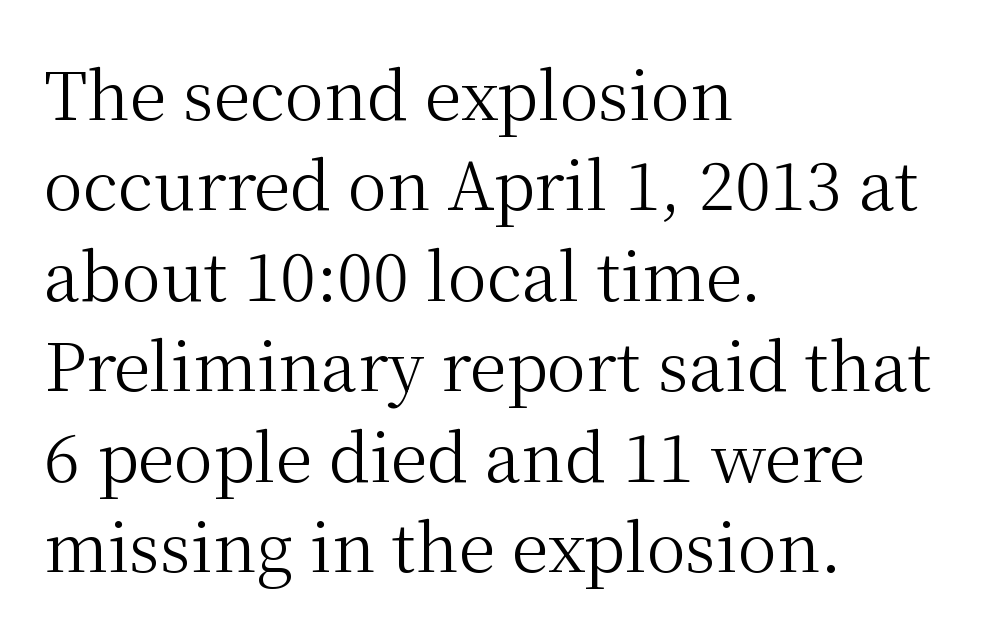
Old-style or modern, the face here clearly has serifs. The characters are drawn with everyday or finer stroke widths. The paragraph has a hard left edge and a soft right edge. The words here are not underlined. Is this a fixed-width face? No — the glyphs have proportional, varying widths.
